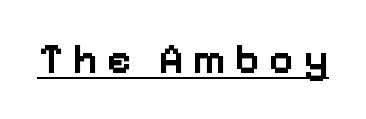
Q: Is the text bold? A: Semi-bold.
Q: Is the text italic (slanted)? A: No, it is upright.
Q: Is the typeface a serif or a sans-serif typeface? A: Sans-serif.
Q: Is the text underlined? A: Yes.
Q: Is the spacing between letters normal or unusually wide? A: Unusually wide.
Q: Width (condensed, normal, or wide)? A: Normal.
Q: Stroke contrast? A: Low.
Q: x-height? A: Medium.
Q: Monospaced? A: No.
